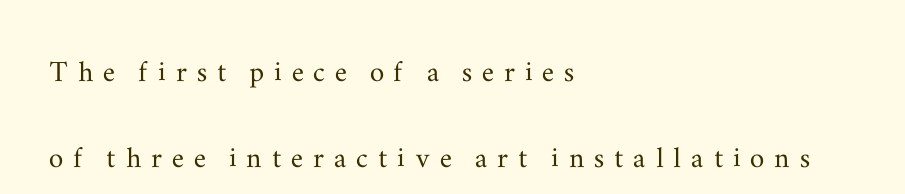
The image shows 36 px wide serif type, upright; set left-aligned, loose line spacing (2.38x), unusually wide letter spacing (+0.27 em), not underlined; medium stroke contrast and a small x-height.
